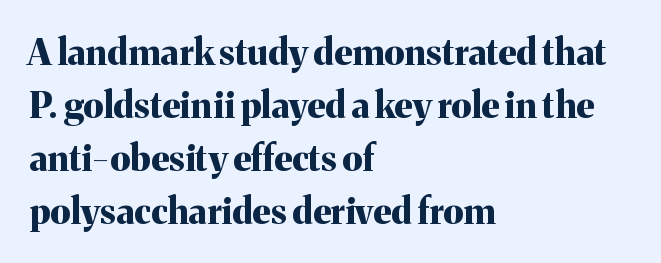
The image shows 36 px bold serif type, upright; set left-aligned, normal line spacing (1.47x), normal letter spacing, not underlined; medium stroke contrast and a medium x-height.
